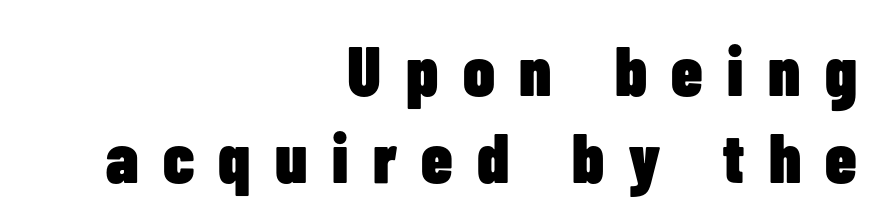
The image shows 70 px heavy, condensed sans-serif type, upright; set right-aligned, line spacing 1.24x, unusually wide letter spacing (+0.35 em), not underlined; low stroke contrast and a medium x-height.
